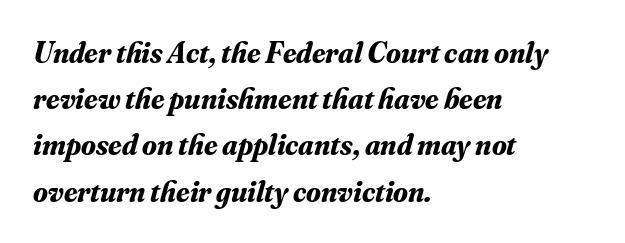
The image shows 30 px bold serif type, italic (leaning right); set left-aligned, normal line spacing (1.54x), normal letter spacing, not underlined; medium stroke contrast and a small x-height.
